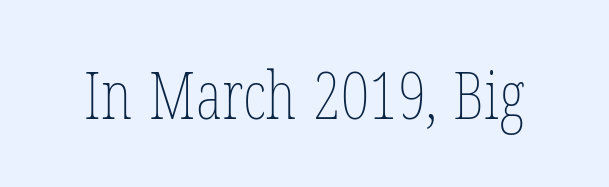
Q: Is the text bold? A: No.
Q: Is the text italic (slanted)? A: No, it is upright.
Q: Is the text underlined? A: No.
Q: Is the spacing between letters normal or unusually wide? A: Normal.
Q: Width (condensed, normal, or wide)? A: Condensed.
Q: Stroke contrast? A: Low.
Q: x-height? A: Medium.
Q: Monospaced? A: No.
